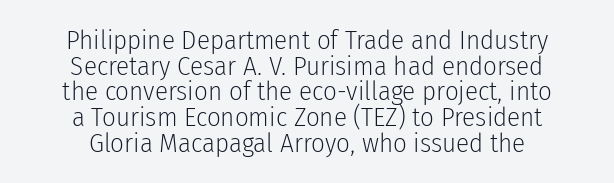
Q: Is the text bold? A: No.
Q: Is the text italic (slanted)? A: No, it is upright.
Q: Is the text underlined? A: No.
Q: How is the paragraph aligned? A: Centered.
Q: Is the spacing between letters normal or unusually wide? A: Normal.
Q: Is the spacing between lines tight, normal or loose? A: Tight.
